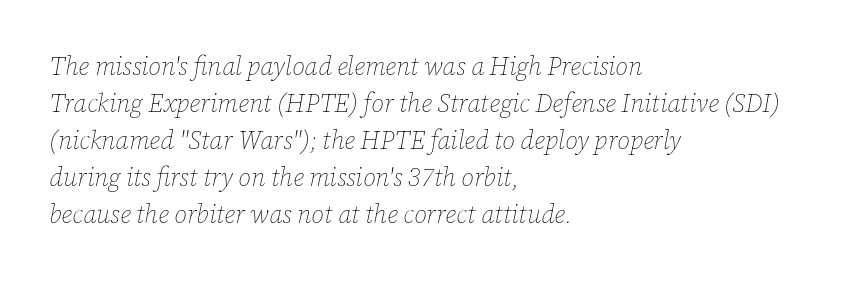
Q: Is the text bold? A: No.
Q: Is the text italic (slanted)? A: Yes, it leans right by about 12 degrees.
Q: Is the text underlined? A: No.
Q: How is the paragraph aligned? A: Left-aligned.
Q: Is the spacing between letters normal or unusually wide? A: Normal.
Q: Is the spacing between lines tight, normal or loose? A: Normal.
